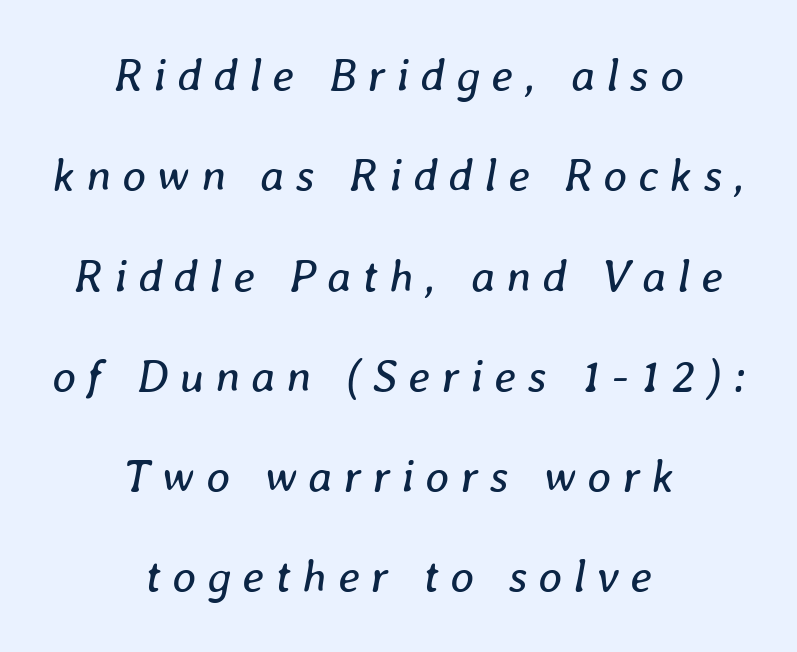
Q: Is the text bold? A: No.
Q: Is the text italic (slanted)? A: Yes, it leans right by about 8 degrees.
Q: Is the text underlined? A: No.
Q: How is the paragraph aligned? A: Centered.
Q: Is the spacing between letters normal or unusually wide? A: Unusually wide.
Q: Is the spacing between lines tight, normal or loose? A: Loose.
Q: Width (condensed, normal, or wide)? A: Normal.
Q: Stroke contrast? A: Low.
Q: x-height? A: Medium.
Q: Monospaced? A: No.
